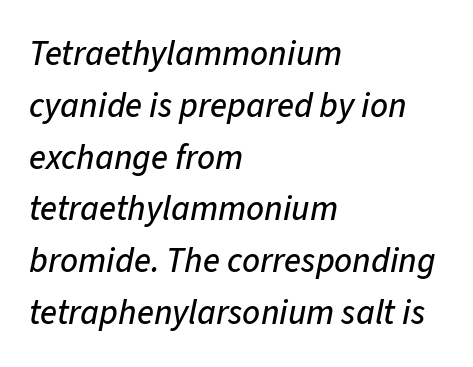
Q: Is the text italic (slanted)? A: Yes, it leans right by about 11 degrees.
Q: Is the text underlined? A: No.
Q: How is the paragraph aligned? A: Left-aligned.
Q: Is the spacing between letters normal or unusually wide? A: Normal.
Q: Is the spacing between lines tight, normal or loose? A: Normal.
Q: Width (condensed, normal, or wide)? A: Normal.
Q: Stroke contrast? A: Low.
Q: x-height? A: Medium.
Q: Monospaced? A: No.
